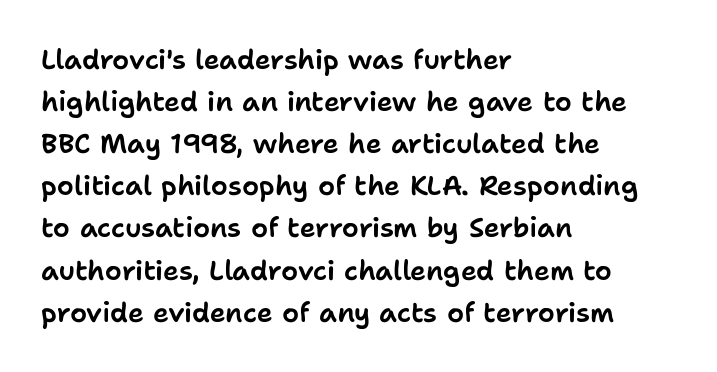
Quick note: underline off. The typesetter chose a ragged-right arrangement here. Posture: straight, roman, zero tilt. Leading: standard. Words appear dense and cohesive because spacing is normal.
